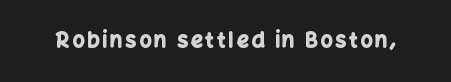
Q: Is the text bold? A: Yes.
Q: Is the text italic (slanted)? A: No, it is upright.
Q: Is the text underlined? A: No.
